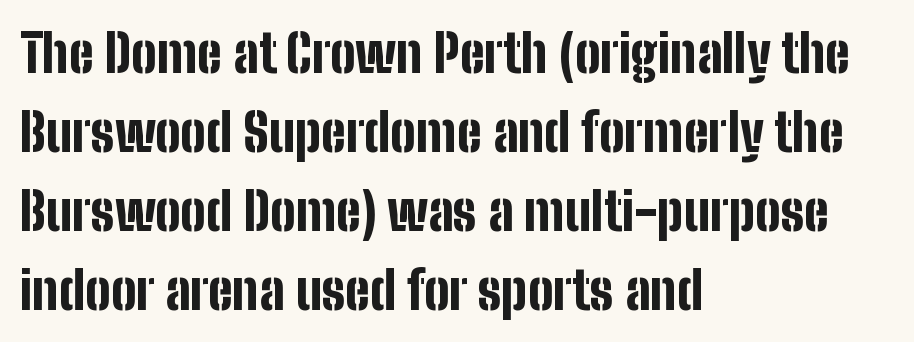
Q: Is the text bold? A: Yes.
Q: Is the text italic (slanted)? A: No, it is upright.
Q: Is the typeface a serif or a sans-serif typeface? A: Sans-serif.
Q: Is the text underlined? A: No.
Q: How is the paragraph aligned? A: Left-aligned.
Q: Is the spacing between letters normal or unusually wide? A: Normal.
Q: Is the spacing between lines tight, normal or loose? A: Normal.
Q: Width (condensed, normal, or wide)? A: Condensed.
Q: Stroke contrast? A: Low.
Q: x-height? A: Medium.
Q: Monospaced? A: No.
